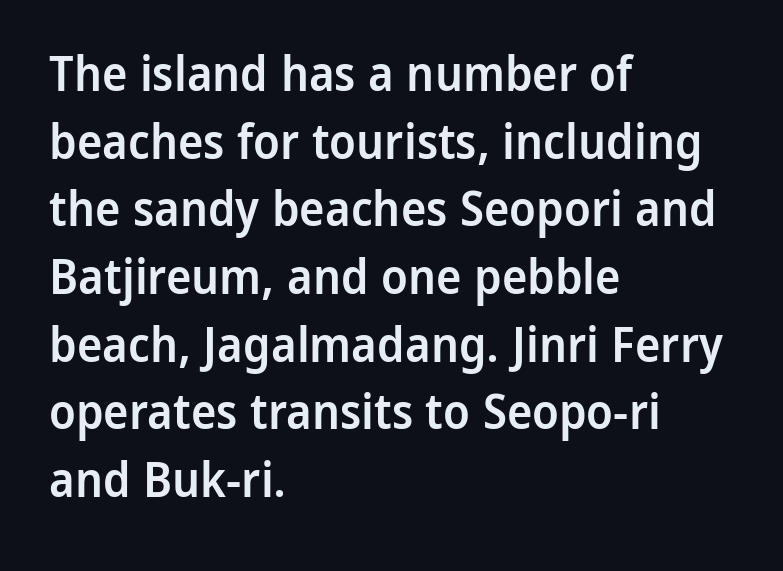
Q: Is the text bold? A: Semi-bold.
Q: Is the text italic (slanted)? A: No, it is upright.
Q: Is the typeface a serif or a sans-serif typeface? A: Sans-serif.
Q: Is the text underlined? A: No.
Q: How is the paragraph aligned? A: Left-aligned.
Q: Is the spacing between letters normal or unusually wide? A: Normal.
Q: Is the spacing between lines tight, normal or loose? A: Normal.
Q: Width (condensed, normal, or wide)? A: Normal.
Q: Stroke contrast? A: Low.
Q: x-height? A: Medium.
Q: Monospaced? A: No.
